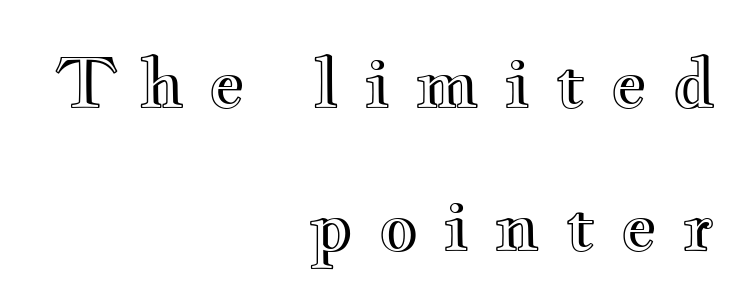
The face used here is proportionally spaced, like ordinary book or web type. Descenders are the only things crossing below the line. One-word summary of the alignment: right. Characters follow at a spacing far wider than the type designer built in. Quick note: not italic, upright.
